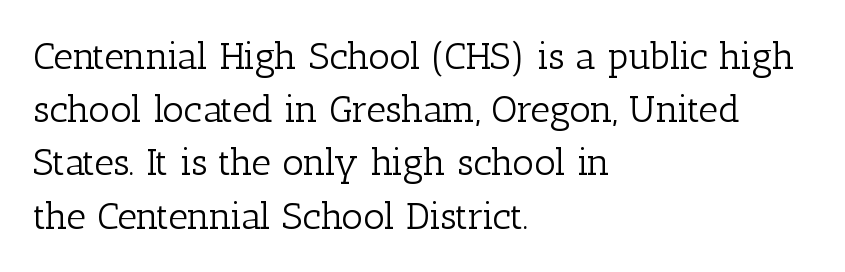
Q: Is the text bold? A: No.
Q: Is the text italic (slanted)? A: No, it is upright.
Q: Is the typeface a serif or a sans-serif typeface? A: Serif.
Q: Is the text underlined? A: No.
Q: How is the paragraph aligned? A: Left-aligned.
Q: Is the spacing between letters normal or unusually wide? A: Normal.
Q: Is the spacing between lines tight, normal or loose? A: Normal.
Q: Width (condensed, normal, or wide)? A: Normal.
Q: Stroke contrast? A: Low.
Q: x-height? A: Medium.
Q: Monospaced? A: No.
